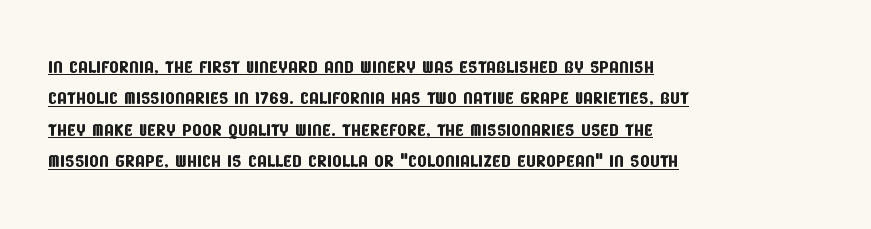
The image shows 25 px text type; set left-aligned, normal line spacing (1.26x), normal letter spacing, underlined.
